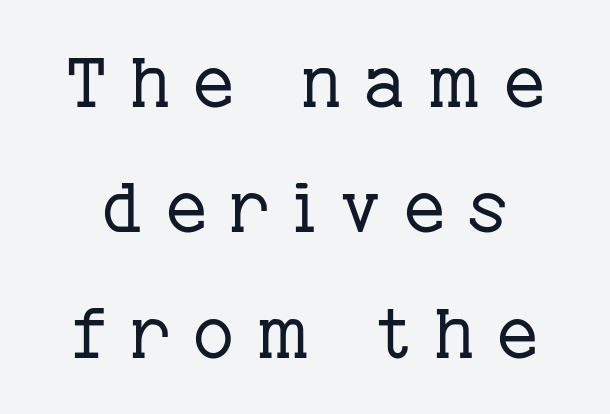
The face looks like a standard text weight, possibly lighter. Quick note: not italic, upright. A clean baseline with only descenders dipping below it. Look at the tracking — it's clearly loosened, letters drifting apart. Letterform terminals end in serifs throughout the passage.
